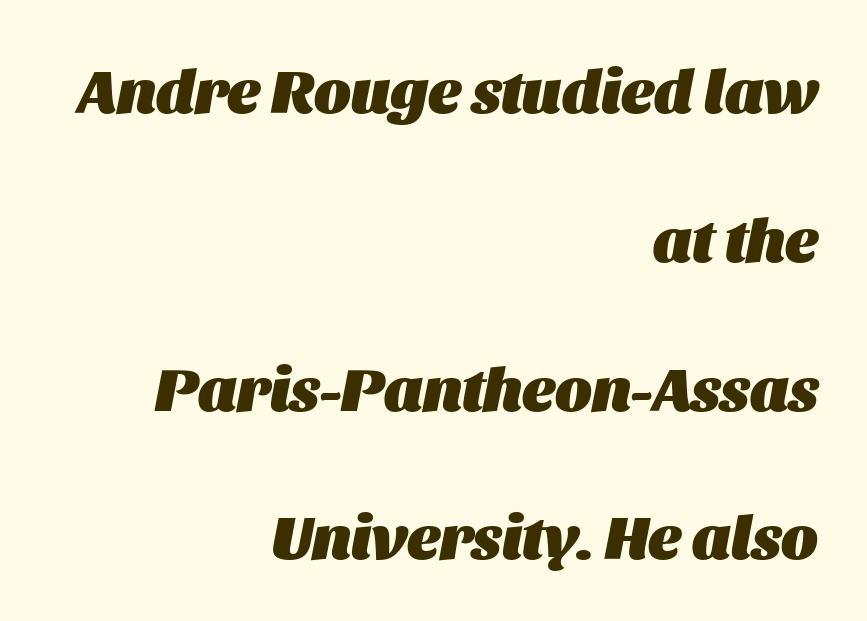
The image shows 62 px heavy type, italic (leaning right); set right-aligned, loose line spacing (2.4x), normal letter spacing, not underlined; medium stroke contrast and a large x-height.
